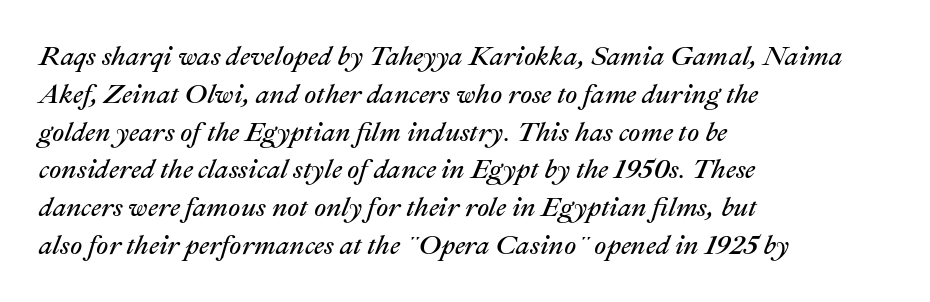
Horizontal bands of white between lines are of average thickness. The lines are quadded left. Stems here are at most as thick as an everyday book face. The whole block is typeset with a tilt. Look at the tracking — it's just the regular setting, nothing added.
